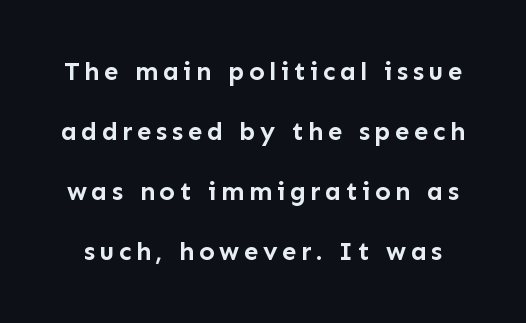
The image shows 26 px bold type, upright; set loose line spacing (2.31x), not underlined.
